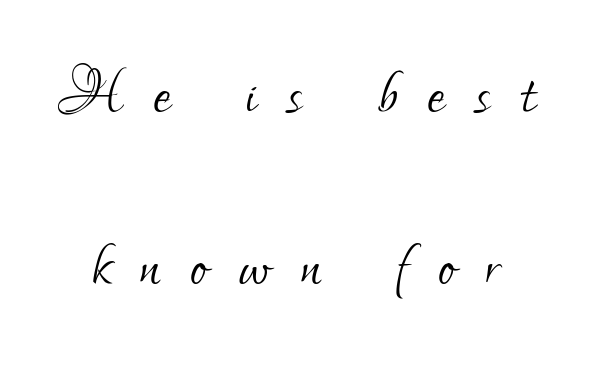
Q: Is the text bold? A: No.
Q: Is the text italic (slanted)? A: Yes.
Q: Is the typeface a serif or a sans-serif typeface? A: Sans-serif.
Q: Is the text underlined? A: No.
Q: Is the spacing between letters normal or unusually wide? A: Unusually wide.
Q: Is the spacing between lines tight, normal or loose? A: Loose.
Q: Width (condensed, normal, or wide)? A: Condensed.
Q: Stroke contrast? A: Low.
Q: x-height? A: Small.
Q: Monospaced? A: No.
